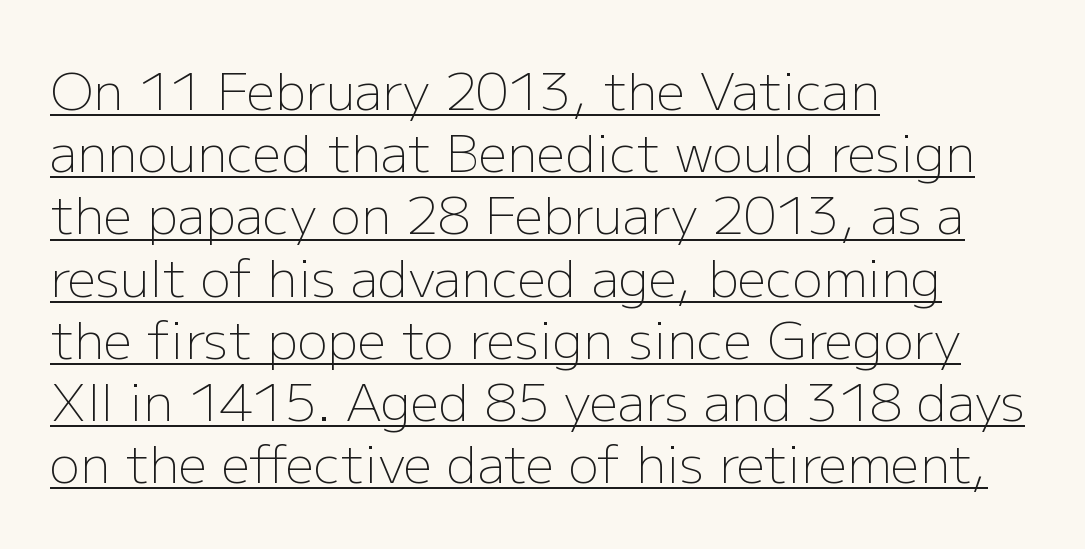
No chunkiness to these letters — they're not bold. Type style note: lacks serifs. Each line of the rendering has a horizontal stroke beneath the glyphs. Visually the block forms a straight wall on the left and a jagged coastline on the right.
